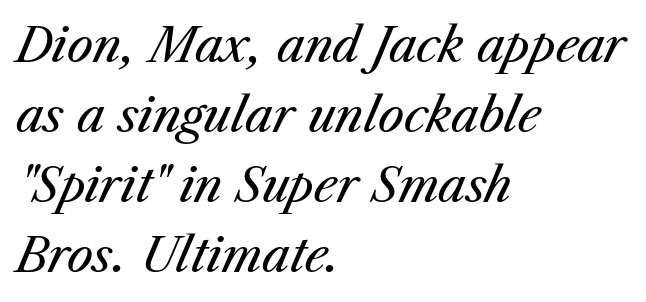
Letter spacing: default. The face used here is proportionally spaced, like ordinary book or web type. One glance says typical: line gaps are just what's usual. Summary of weight: not heavy and not bold. Does the copy run flush right? No — it runs flush left.
